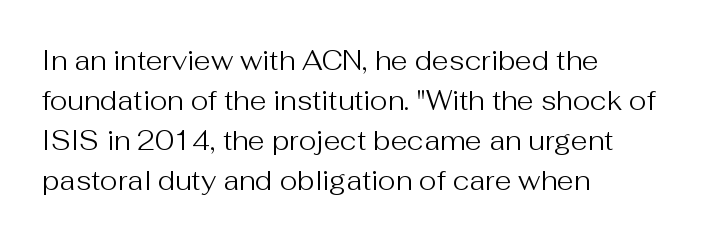
{"italic": "no", "bold": "no", "underline": "no", "align": "left", "line_spacing": "normal", "line_spacing_ratio": 1.48, "letter_spacing": "normal", "letter_spacing_em": 0.0, "glyph_px": 27}
